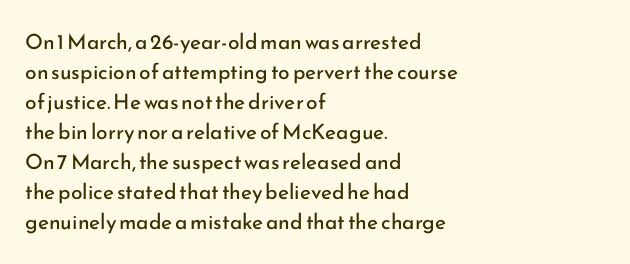
{"italic": "no", "bold": "no", "underline": "no", "align": "left", "line_spacing": "normal", "line_spacing_ratio": 1.43, "letter_spacing": "normal", "letter_spacing_em": 0.0, "glyph_px": 21}
